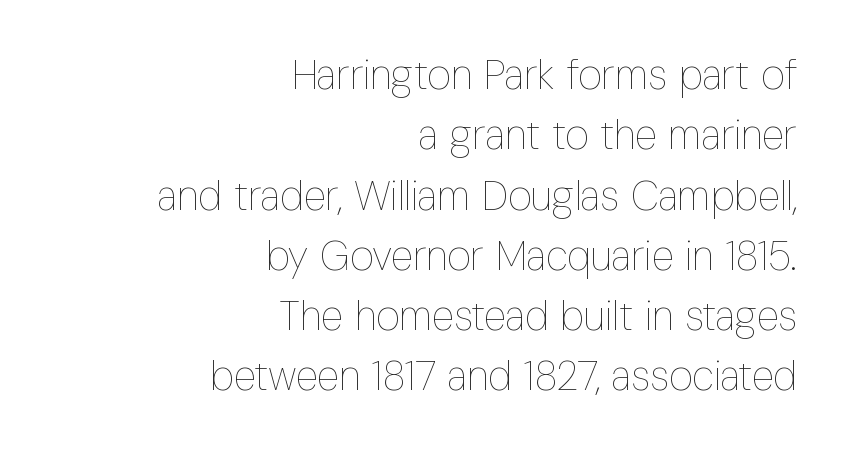
{"italic": "no", "bold": "no", "weight": "thin", "width": "condensed", "stroke_contrast": "low", "x_height": "medium", "monospaced": "no", "underline": "no", "align": "right", "line_spacing": "normal", "line_spacing_ratio": 1.47, "letter_spacing": "normal", "letter_spacing_em": 0.0, "glyph_px": 41}
